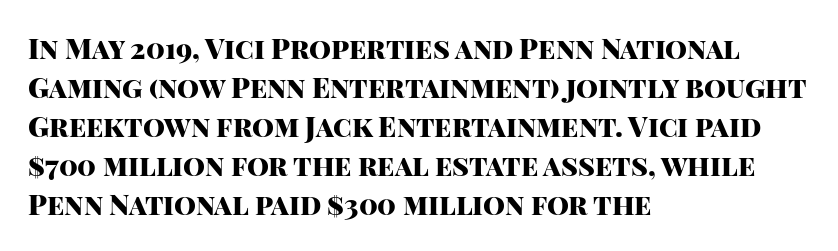
The image shows 28 px heavy sans-serif type, upright; set left-aligned, normal line spacing (1.39x), normal letter spacing, not underlined; high stroke contrast and a large x-height.
